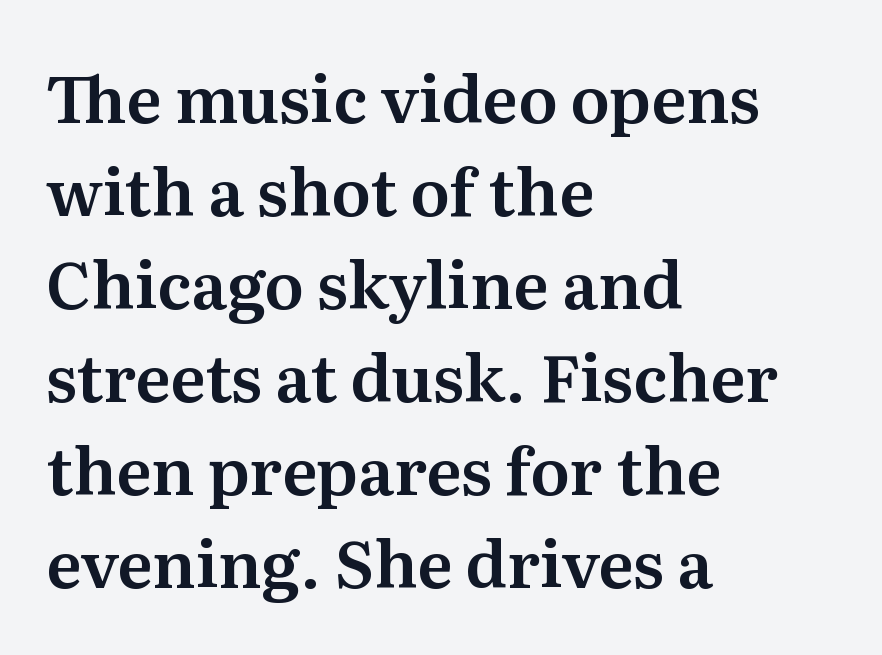
Is there much room between lines? A standard amount, neither cramped nor airy. The space beneath each line is pristine and unruled. Leftover space on each line is placed entirely after the last word. The letters stand upright; this is a roman face. Here the designer chose a conventional face with non-uniform glyph widths. The designer went with a serif here, giving each stem small feet.
